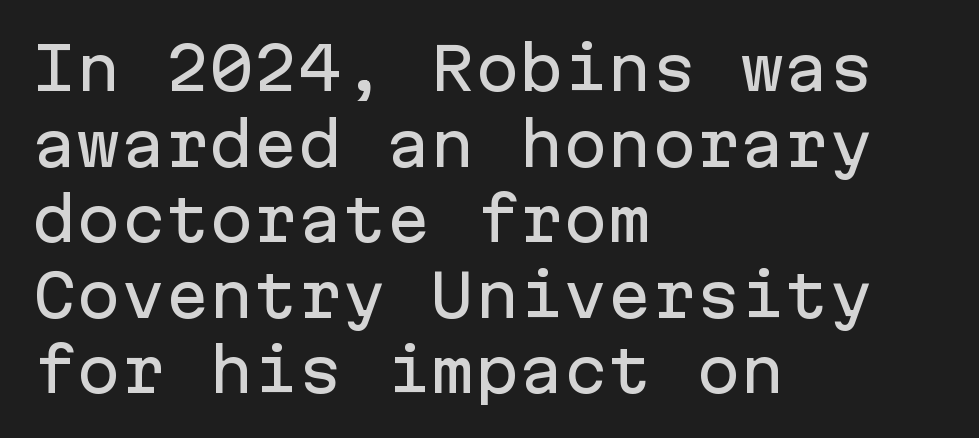
Q: Is the text italic (slanted)? A: No, it is upright.
Q: Is the typeface a serif or a sans-serif typeface? A: Sans-serif.
Q: Is the text underlined? A: No.
Q: How is the paragraph aligned? A: Left-aligned.
Q: Is the spacing between letters normal or unusually wide? A: Normal.
Q: Is the spacing between lines tight, normal or loose? A: Normal.
Q: Width (condensed, normal, or wide)? A: Normal.
Q: Stroke contrast? A: Low.
Q: x-height? A: Medium.
Q: Monospaced? A: Yes.
